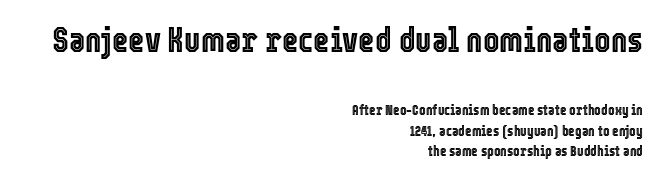
In terms of leading, this rendering sits right in the middle. The rag falls on the left side of this text block. Here the glyphs are tracked normally, forming tight word shapes. Type size steps down from the first block to the second. The space beneath each line is pristine and unruled.
